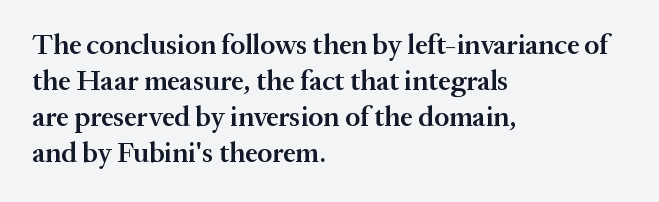
Q: Is the text bold? A: Semi-bold.
Q: Is the text italic (slanted)? A: No, it is upright.
Q: Is the typeface a serif or a sans-serif typeface? A: Serif.
Q: Is the text underlined? A: No.
Q: How is the paragraph aligned? A: Left-aligned.
Q: Is the spacing between letters normal or unusually wide? A: Normal.
Q: Is the spacing between lines tight, normal or loose? A: Normal.
Q: Width (condensed, normal, or wide)? A: Normal.
Q: Stroke contrast? A: Medium.
Q: x-height? A: Medium.
Q: Monospaced? A: No.
